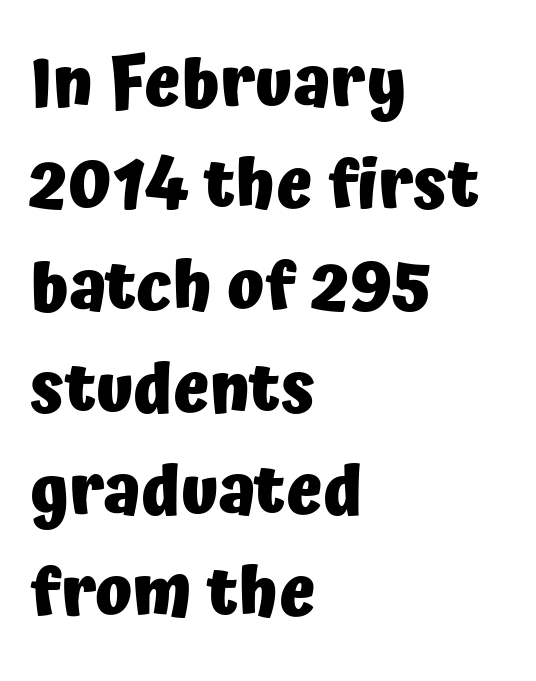
Q: Is the text bold? A: Yes.
Q: Is the text italic (slanted)? A: No, it is upright.
Q: Is the typeface a serif or a sans-serif typeface? A: Sans-serif.
Q: Is the text underlined? A: No.
Q: How is the paragraph aligned? A: Left-aligned.
Q: Is the spacing between letters normal or unusually wide? A: Normal.
Q: Is the spacing between lines tight, normal or loose? A: Normal.
Q: Width (condensed, normal, or wide)? A: Normal.
Q: Stroke contrast? A: Low.
Q: x-height? A: Medium.
Q: Monospaced? A: No.
